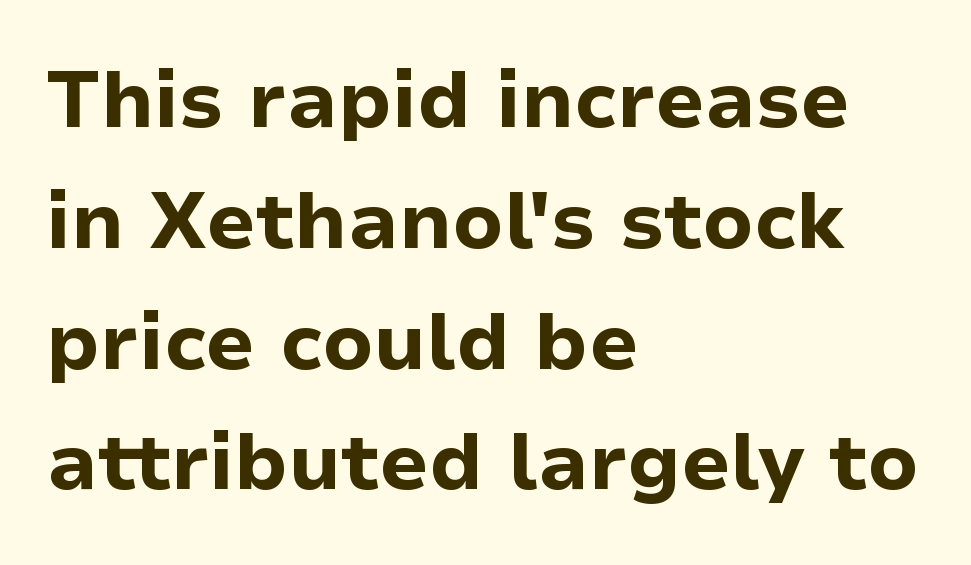
{"serif": "no", "italic": "no", "bold": "yes", "weight": "bold", "width": "normal", "stroke_contrast": "low", "x_height": "medium", "monospaced": "no", "underline": "no", "align": "left", "line_spacing": "normal", "line_spacing_ratio": 1.51, "letter_spacing": "normal", "letter_spacing_em": 0.0, "glyph_px": 80}
